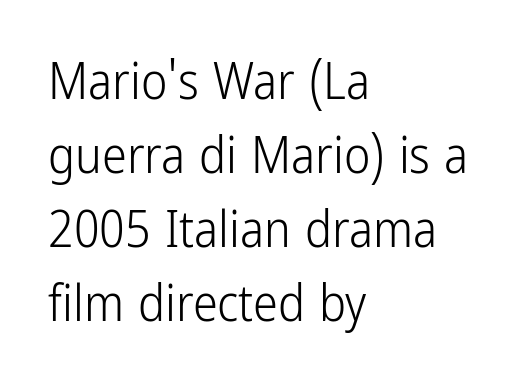
{"serif": "no", "italic": "no", "bold": "no", "weight": "light", "width": "condensed", "stroke_contrast": "low", "x_height": "medium", "monospaced": "no", "underline": "no", "align": "left", "line_spacing": "normal", "line_spacing_ratio": 1.48, "letter_spacing": "normal", "letter_spacing_em": 0.0, "glyph_px": 50}
